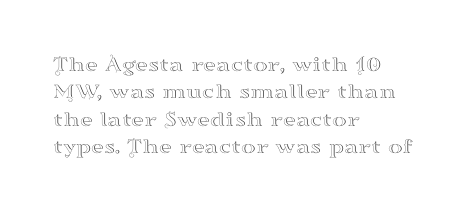
The image shows 22 px text type, upright; set left-aligned, line spacing 1.24x, normal letter spacing, not underlined.
